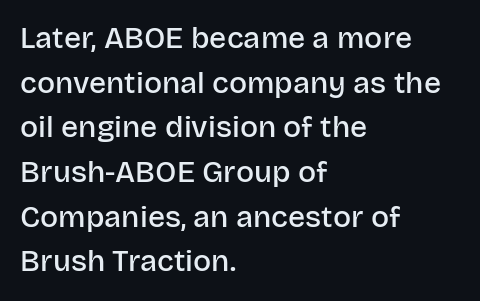
{"serif": "no", "italic": "no", "bold": "semi", "weight": "semibold", "width": "normal", "stroke_contrast": "low", "x_height": "large", "monospaced": "no", "underline": "no", "align": "left", "line_spacing": "normal", "line_spacing_ratio": 1.49, "letter_spacing": "normal", "letter_spacing_em": 0.0, "glyph_px": 30}
